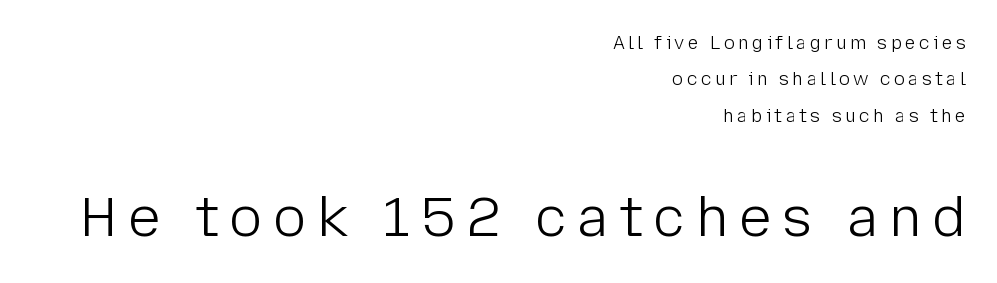
{"serif": "no", "italic": "no", "bold": "no", "weight": "light", "width": "normal", "stroke_contrast": "low", "x_height": "medium", "monospaced": "no", "underline": "no", "align": "right", "line_spacing": "loose", "line_spacing_ratio": 2.02, "larger_block": "second", "size_ratio": 3.06, "glyph_px": 55}
